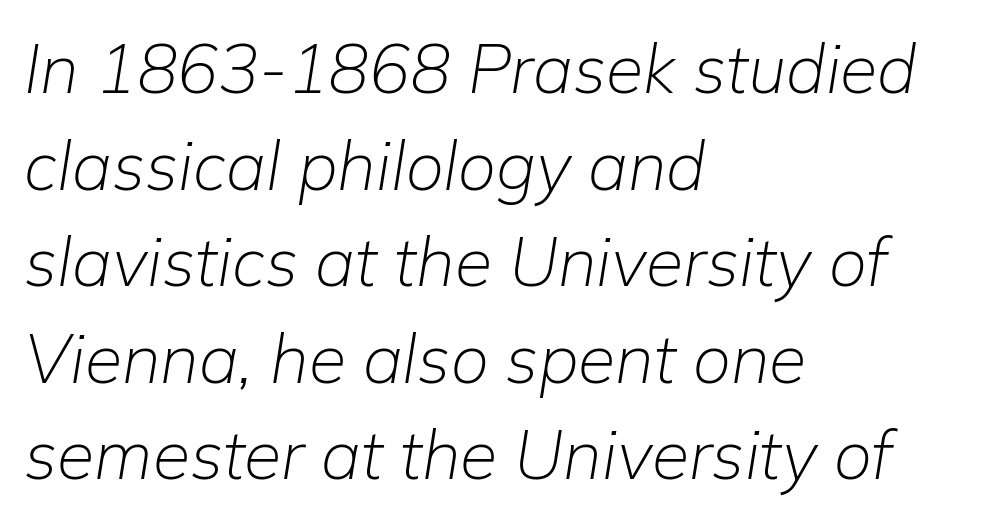
The image shows 68 px light type, italic (leaning right); set left-aligned, normal line spacing (1.42x), normal letter spacing, not underlined; low stroke contrast and a medium x-height.
